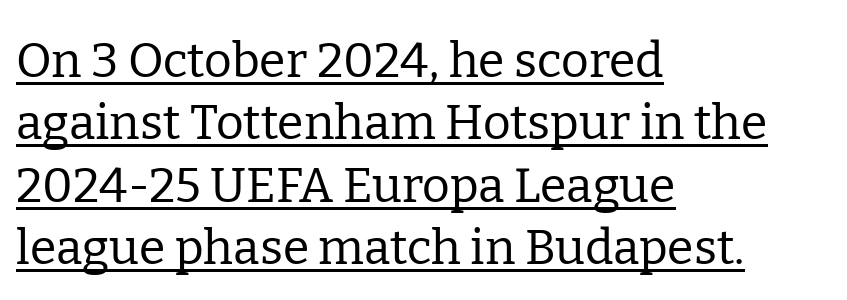
The image shows 48 px regular-weight serif type, upright; set left-aligned, normal line spacing (1.3x), normal letter spacing, underlined; low stroke contrast and a medium x-height.
